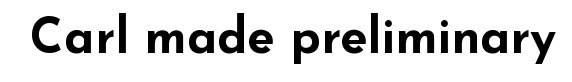
Do the characters align in a grid? No, the font is proportional. Unmarked baselines from the first word to the last. The glyphs in this specimen are sans serif. What weight is shown? A full bold with thick strokes.
